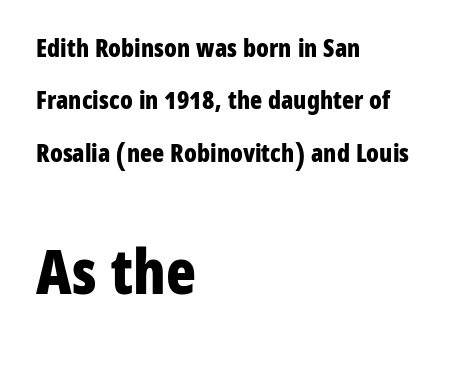
{"serif": "no", "italic": "no", "bold": "yes", "weight": "bold", "width": "condensed", "stroke_contrast": "low", "x_height": "medium", "monospaced": "no", "underline": "no", "align": "left", "line_spacing": "loose", "line_spacing_ratio": 2.1, "letter_spacing": "normal", "letter_spacing_em": 0.0, "larger_block": "second", "size_ratio": 2.48, "glyph_px": 62}
